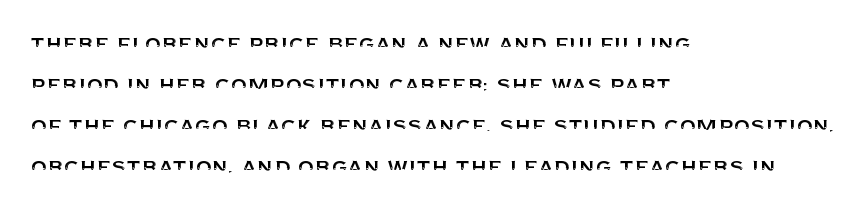
{"italic": "no", "underline": "no", "align": "left", "line_spacing": "normal", "line_spacing_ratio": 1.58, "letter_spacing": "normal", "letter_spacing_em": 0.0, "glyph_px": 26}
